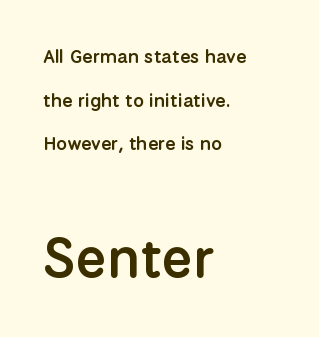
Q: Is the text bold? A: Semi-bold.
Q: Is the text italic (slanted)? A: No, it is upright.
Q: Is the typeface a serif or a sans-serif typeface? A: Sans-serif.
Q: Is the text underlined? A: No.
Q: How is the paragraph aligned? A: Left-aligned.
Q: Is the spacing between letters normal or unusually wide? A: Normal.
Q: Is the spacing between lines tight, normal or loose? A: Loose.
Q: Which block of text is set in a larger size, the first (top) or the second (bottom)? A: The second (bottom) one.
Q: Width (condensed, normal, or wide)? A: Normal.
Q: Stroke contrast? A: Low.
Q: x-height? A: Medium.
Q: Monospaced? A: No.
